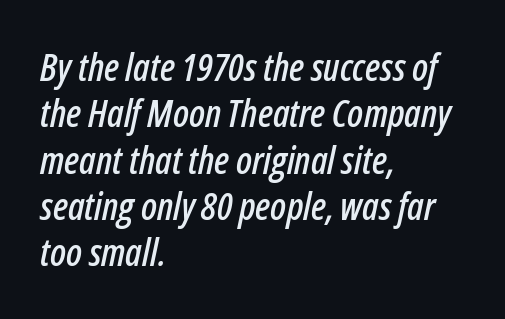
The image shows 38 px condensed type, italic (leaning right); set left-aligned, line spacing 1.22x, normal letter spacing, not underlined; low stroke contrast and a medium x-height.
